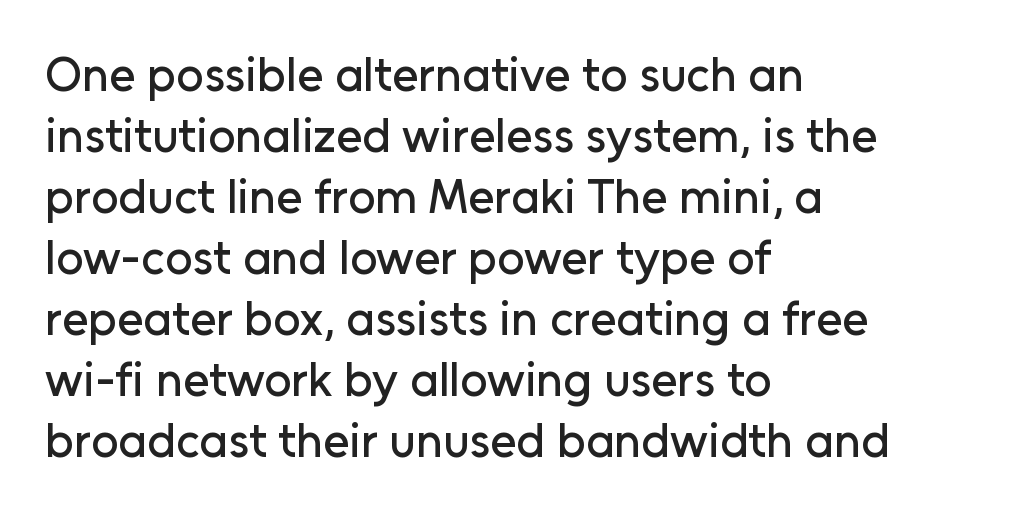
{"serif": "no", "italic": "no", "width": "normal", "stroke_contrast": "low", "x_height": "medium", "monospaced": "no", "underline": "no", "align": "left", "line_spacing": "normal", "line_spacing_ratio": 1.27, "letter_spacing": "normal", "letter_spacing_em": 0.0, "glyph_px": 48}
